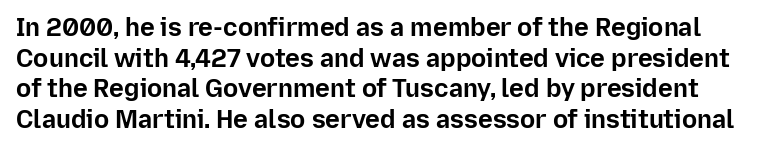
{"italic": "no", "bold": "yes", "underline": "no", "line_spacing_ratio": 1.23, "letter_spacing": "normal", "letter_spacing_em": 0.0, "glyph_px": 25}
